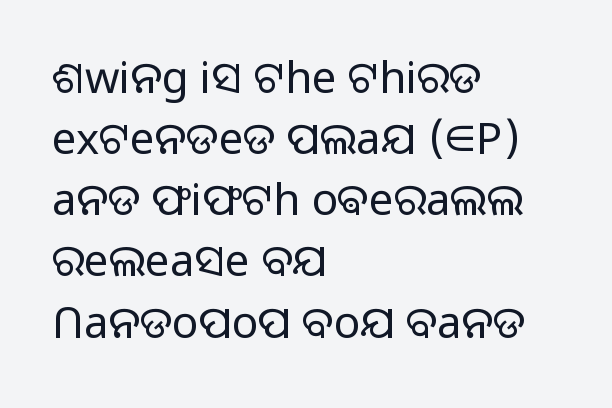
Character widths vary here, with narrow letters taking less room than wide ones. Is the letter spacing exaggerated? No — it looks like the ordinary default. The glyphs are unaccompanied by any horizontal stroke below them. Posture: upright roman.
